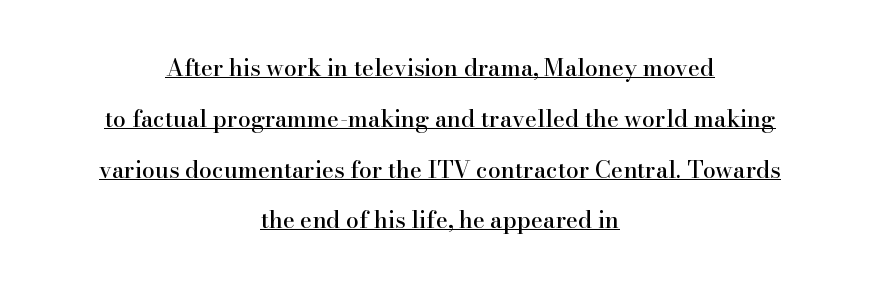
{"italic": "no", "underline": "yes", "align": "center", "line_spacing": "loose", "line_spacing_ratio": 2.21, "letter_spacing": "normal", "letter_spacing_em": 0.0, "glyph_px": 23}
